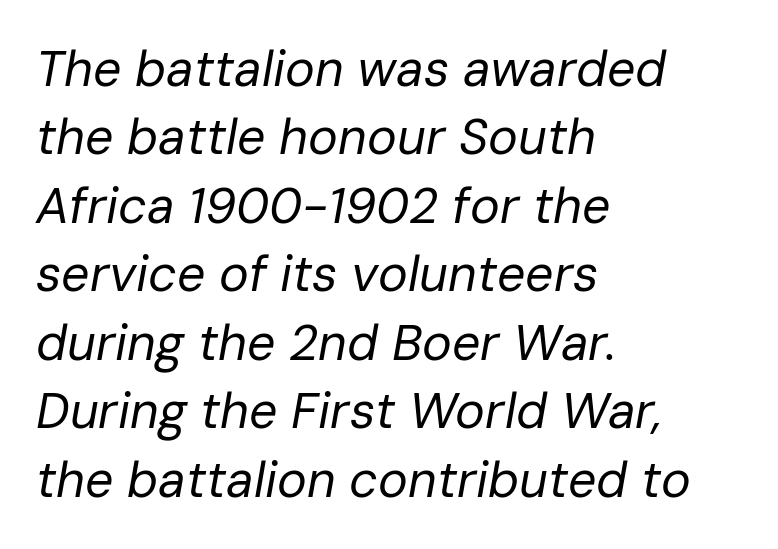
The image shows 50 px regular-weight type, italic (leaning right); set left-aligned, normal line spacing (1.37x), normal letter spacing, not underlined; low stroke contrast and a medium x-height.
